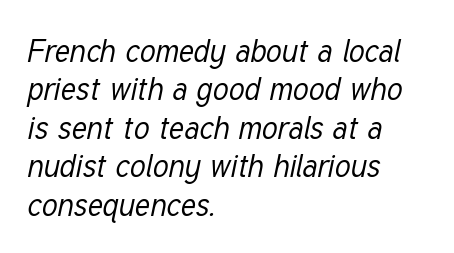
Q: Is the text bold? A: No.
Q: Is the text italic (slanted)? A: Yes, it leans right by about 12 degrees.
Q: Is the text underlined? A: No.
Q: How is the paragraph aligned? A: Left-aligned.
Q: Is the spacing between letters normal or unusually wide? A: Normal.
Q: Width (condensed, normal, or wide)? A: Condensed.
Q: Stroke contrast? A: Low.
Q: x-height? A: Medium.
Q: Monospaced? A: No.
